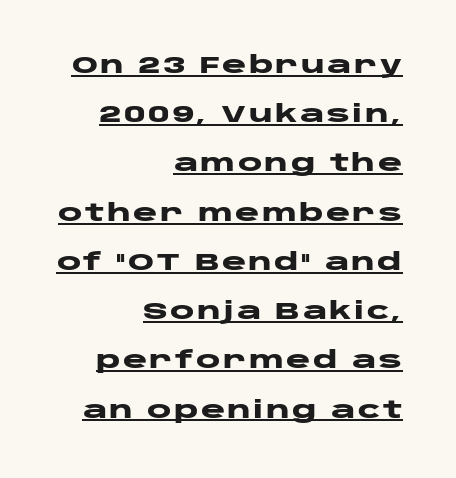
If you drew a line through each stem, it would be perfectly vertical. The passage shown is underscored from start to finish. The vertical gap from one line to the next is large. Caption: bold face, heavy strokes.
